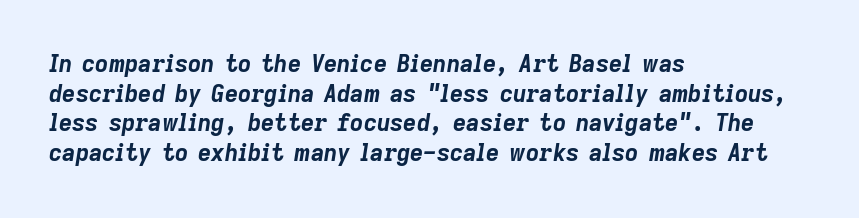
Q: Is the text bold? A: Yes.
Q: Is the text italic (slanted)? A: Yes, it leans right by about 9 degrees.
Q: Is the text underlined? A: No.
Q: How is the paragraph aligned? A: Left-aligned.
Q: Is the spacing between letters normal or unusually wide? A: Normal.
Q: Is the spacing between lines tight, normal or loose? A: Normal.
